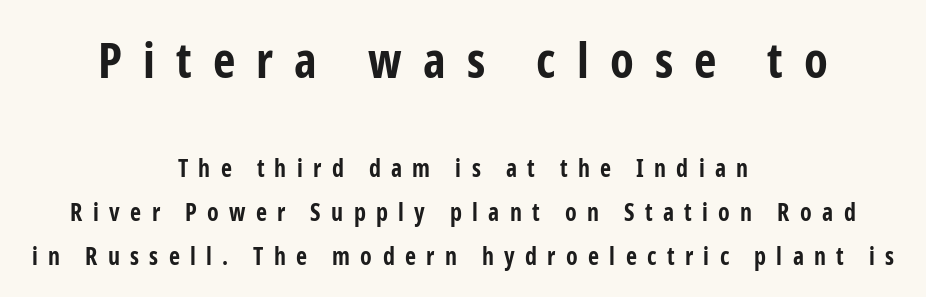
Q: Is the text bold? A: Yes.
Q: Is the text italic (slanted)? A: No, it is upright.
Q: Is the typeface a serif or a sans-serif typeface? A: Sans-serif.
Q: Is the text underlined? A: No.
Q: How is the paragraph aligned? A: Centered.
Q: Is the spacing between letters normal or unusually wide? A: Unusually wide.
Q: Which block of text is set in a larger size, the first (top) or the second (bottom)? A: The first (top) one.
Q: Width (condensed, normal, or wide)? A: Condensed.
Q: Stroke contrast? A: Low.
Q: x-height? A: Medium.
Q: Monospaced? A: No.
